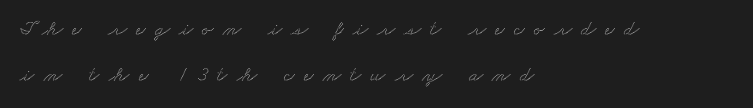
Horizontal bands of white between lines are thick stripes. Nobody drew a line under any word here. If you drew a ruler down the left edge, every line would touch it. What stands out about the letter spacing? Its width — letters are far apart.
